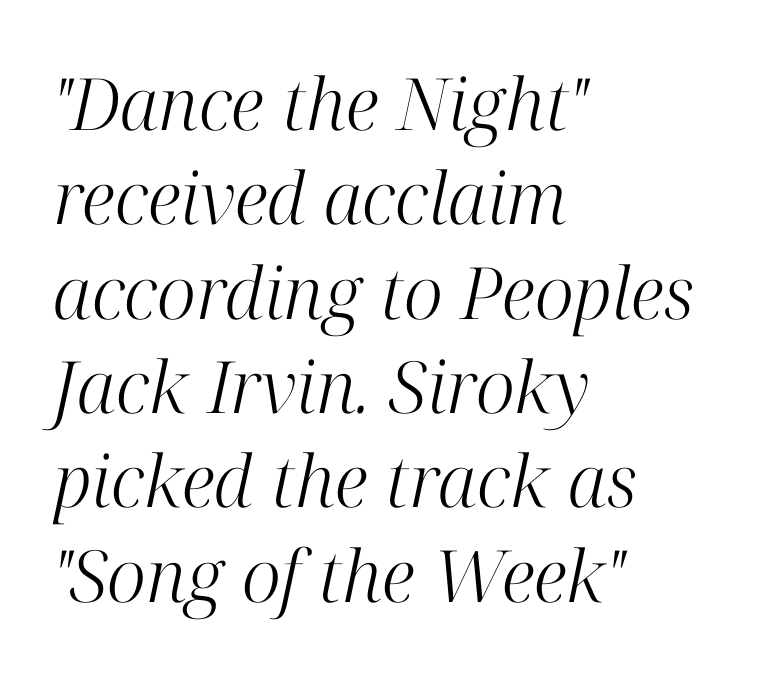
The image shows 72 px light serif type, italic (leaning right); set left-aligned, normal line spacing (1.31x), normal letter spacing, not underlined; high stroke contrast and a medium x-height.
